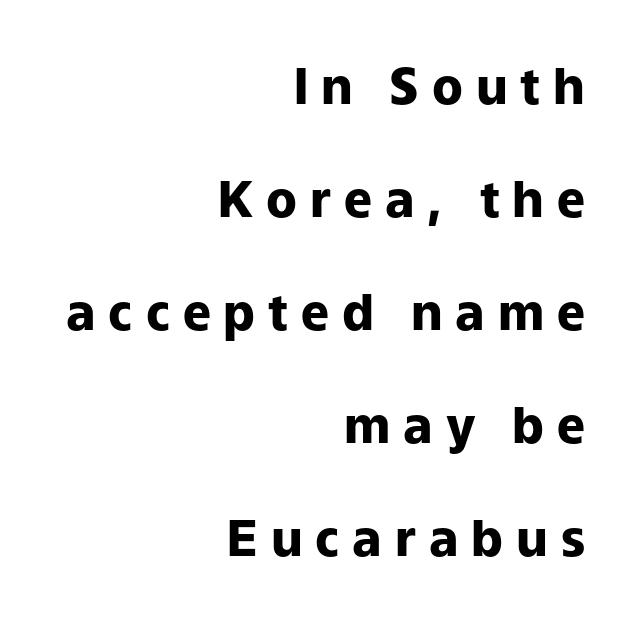
{"serif": "no", "italic": "no", "bold": "yes", "weight": "heavy", "width": "normal", "stroke_contrast": "low", "x_height": "medium", "monospaced": "no", "underline": "no", "align": "right", "line_spacing": "loose", "line_spacing_ratio": 2.26, "letter_spacing": "wide", "letter_spacing_em": 0.26, "glyph_px": 50}
